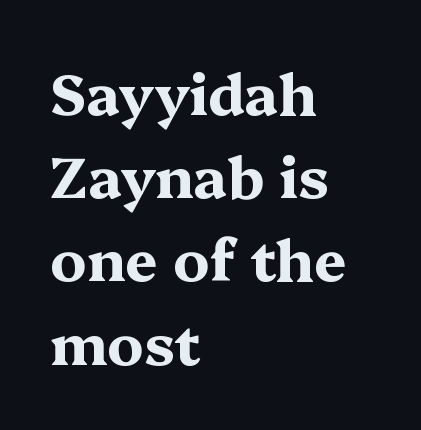
Rendered with straight, roman letterforms. You could not count columns in this text — the font is proportionally spaced. The leading is moderate, giving the passage an even texture. The passage is arranged the way most books set body copy — flush left.
